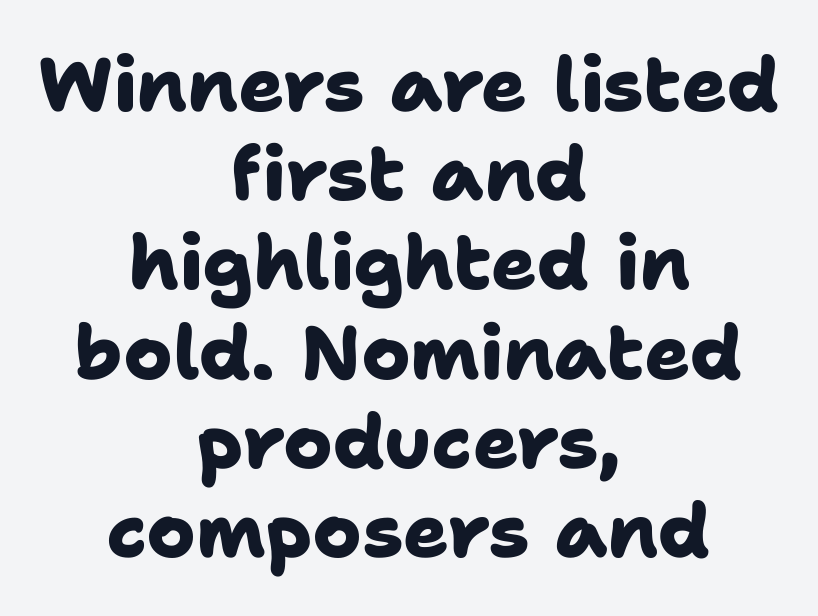
The image shows 75 px heavy sans-serif type; set centered, line spacing 1.19x, normal letter spacing, not underlined; low stroke contrast and a medium x-height.
